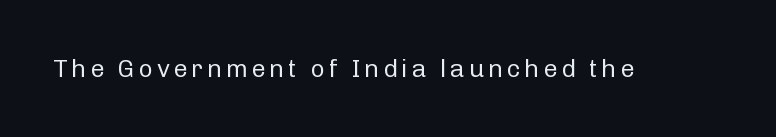
{"italic": "no", "bold": "no", "underline": "no", "glyph_px": 25}
